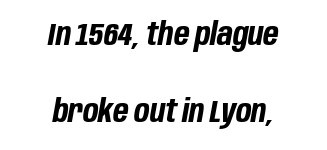
The image shows 32 px bold, condensed type, italic (leaning right); set centered, loose line spacing (2.42x), normal letter spacing, not underlined; low stroke contrast and a large x-height.
